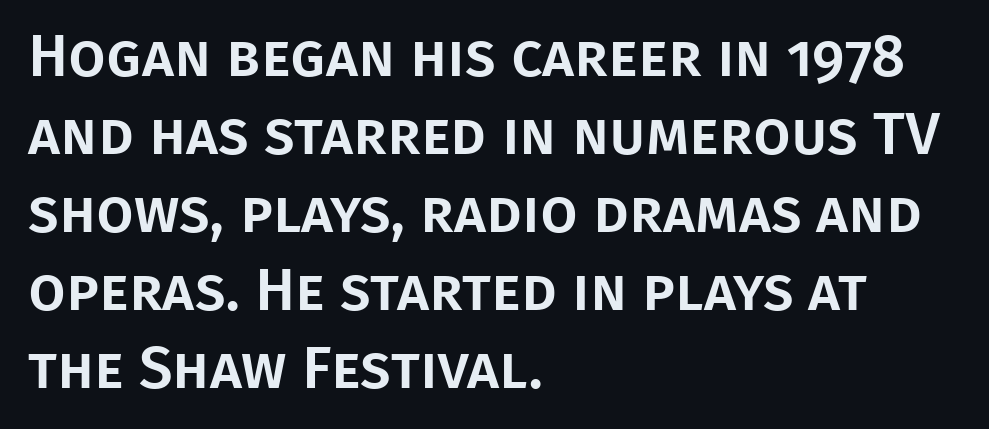
The image shows 60 px sans-serif type, upright; set left-aligned, normal line spacing (1.3x), normal letter spacing, not underlined; low stroke contrast and a large x-height.
